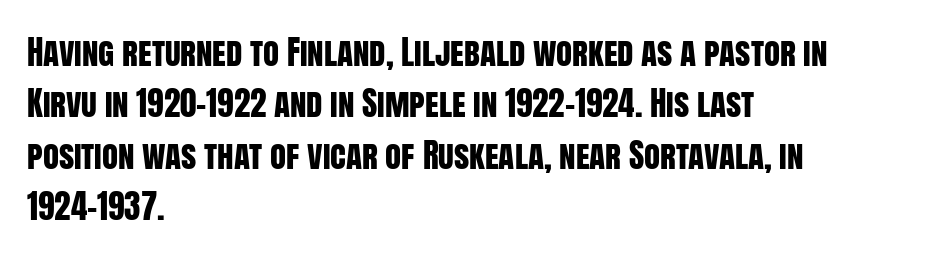
The image shows 33 px condensed sans-serif type, upright; set left-aligned, normal line spacing (1.56x), normal letter spacing, not underlined; low stroke contrast and a large x-height.
